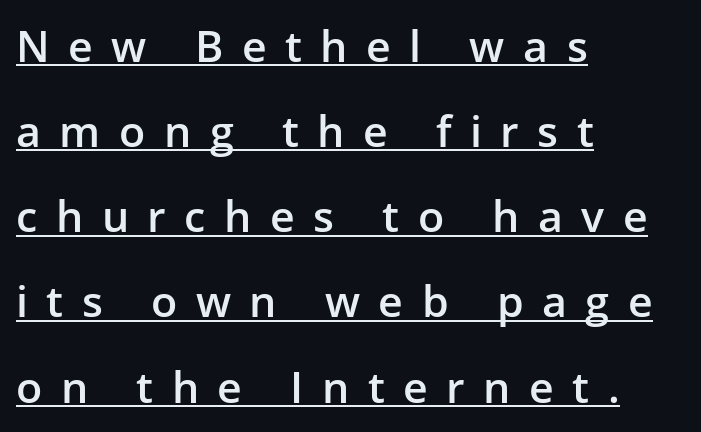
The image shows 43 px semibold sans-serif type, upright; set left-aligned, loose line spacing (1.98x), unusually wide letter spacing (+0.43 em), underlined; low stroke contrast and a medium x-height.
